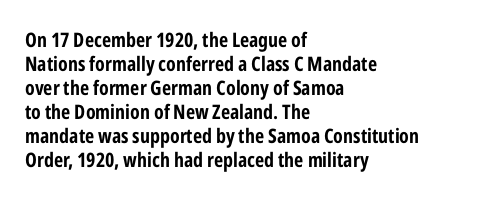
The image shows 20 px bold type, upright; set left-aligned, line spacing 1.2x, normal letter spacing, not underlined.
